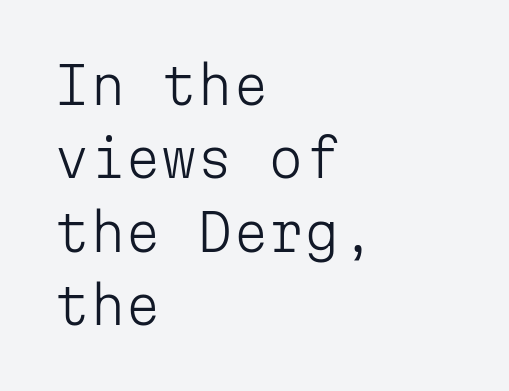
{"serif": "no", "italic": "no", "bold": "no", "weight": "light", "width": "normal", "stroke_contrast": "low", "x_height": "medium", "monospaced": "yes", "underline": "no", "align": "left", "line_spacing": "normal", "line_spacing_ratio": 1.44, "letter_spacing": "normal", "letter_spacing_em": 0.0, "glyph_px": 51}
